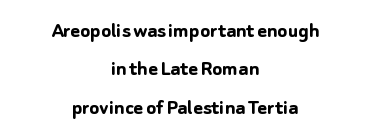
Honestly, there is no underline to notice here at all. Plenty of ink on the page — the face is bold. Short note: letters normally spaced. The lines in this sample share a center point and differ in where they start and stop. This is the regular roman posture of the typeface.
